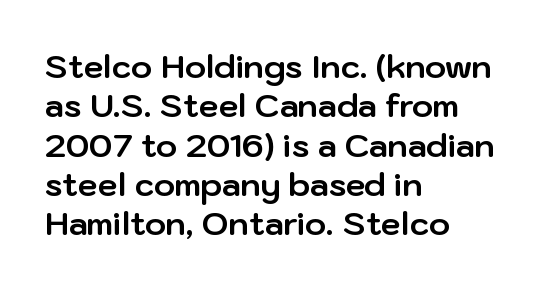
Q: Is the text bold? A: Yes.
Q: Is the text italic (slanted)? A: No, it is upright.
Q: Is the typeface a serif or a sans-serif typeface? A: Sans-serif.
Q: Is the text underlined? A: No.
Q: How is the paragraph aligned? A: Left-aligned.
Q: Is the spacing between letters normal or unusually wide? A: Normal.
Q: Width (condensed, normal, or wide)? A: Normal.
Q: Stroke contrast? A: Low.
Q: x-height? A: Medium.
Q: Monospaced? A: No.
